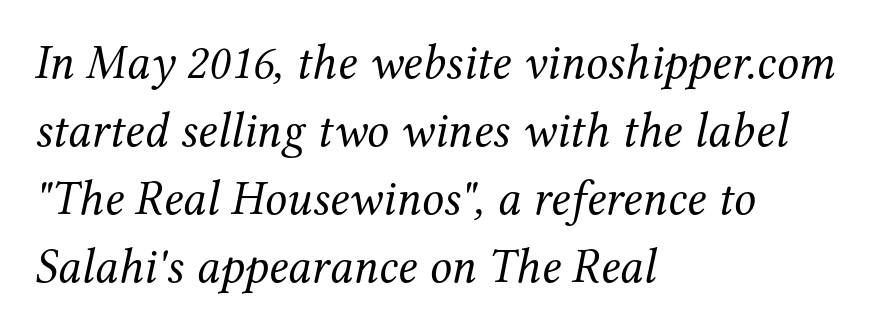
{"serif": "yes", "italic": "yes", "lean": "right", "slant_degrees": 12, "bold": "no", "weight": "regular", "width": "normal", "stroke_contrast": "medium", "x_height": "medium", "monospaced": "no", "underline": "no", "align": "left", "line_spacing": "normal", "line_spacing_ratio": 1.39, "letter_spacing": "normal", "letter_spacing_em": 0.0, "glyph_px": 49}
